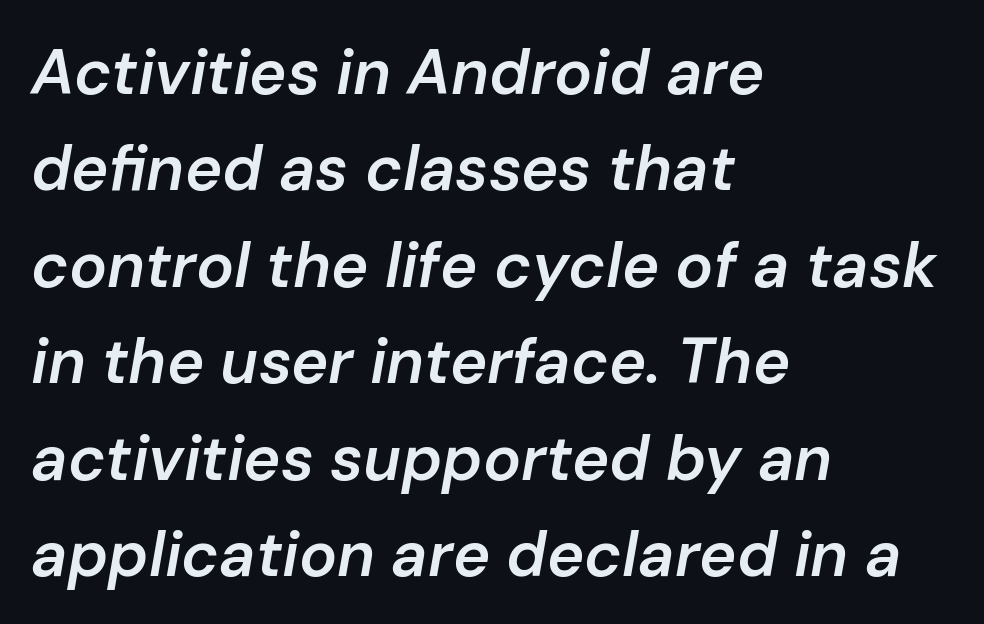
{"italic": "yes", "lean": "right", "slant_degrees": 10, "bold": "semi", "weight": "semibold", "width": "normal", "stroke_contrast": "low", "x_height": "medium", "monospaced": "no", "underline": "no", "align": "left", "line_spacing": "normal", "line_spacing_ratio": 1.53, "letter_spacing": "normal", "letter_spacing_em": 0.0, "glyph_px": 63}
